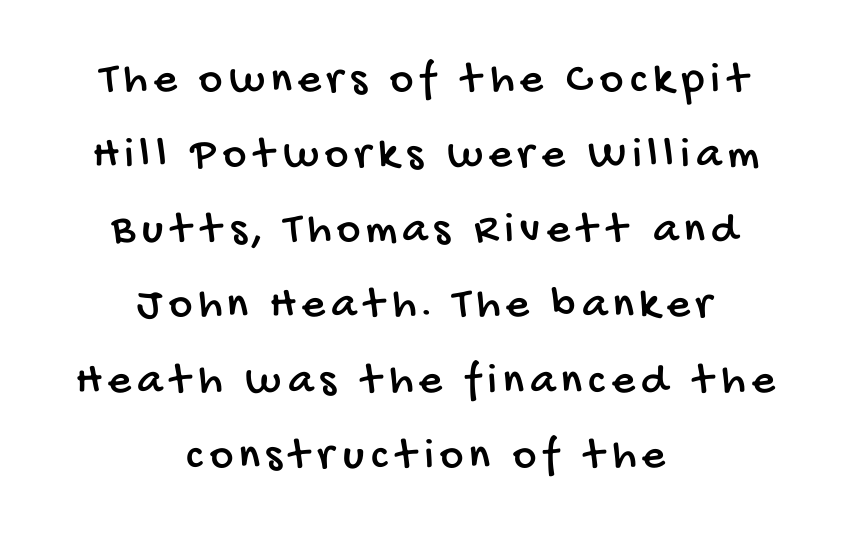
Q: Is the typeface a serif or a sans-serif typeface? A: Sans-serif.
Q: Is the text underlined? A: No.
Q: How is the paragraph aligned? A: Centered.
Q: Is the spacing between lines tight, normal or loose? A: Normal.
Q: Width (condensed, normal, or wide)? A: Condensed.
Q: Stroke contrast? A: Low.
Q: x-height? A: Large.
Q: Monospaced? A: No.
